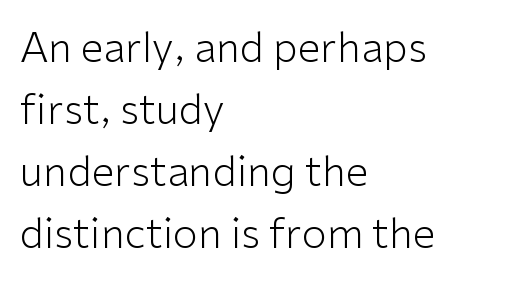
{"serif": "no", "italic": "no", "bold": "no", "weight": "light", "width": "normal", "stroke_contrast": "low", "x_height": "medium", "monospaced": "no", "underline": "no", "align": "left", "line_spacing": "normal", "line_spacing_ratio": 1.51, "letter_spacing": "normal", "letter_spacing_em": 0.0, "glyph_px": 41}
